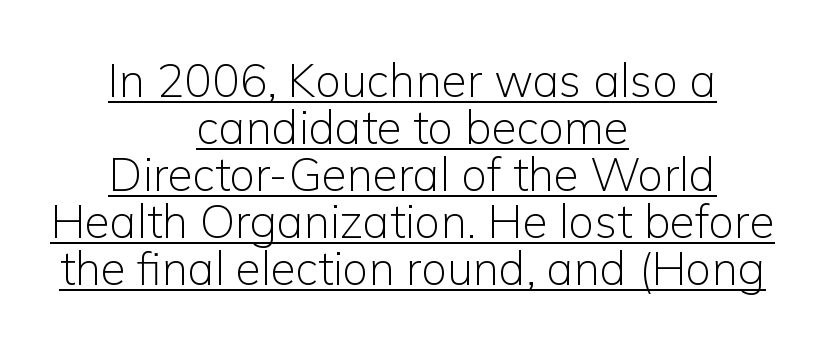
The designer dialed line spacing down below the default. Layout note: lines centered. You can tell from the bare stems that sans-serif type was used. The letters stand straight up with perfectly vertical stems.
